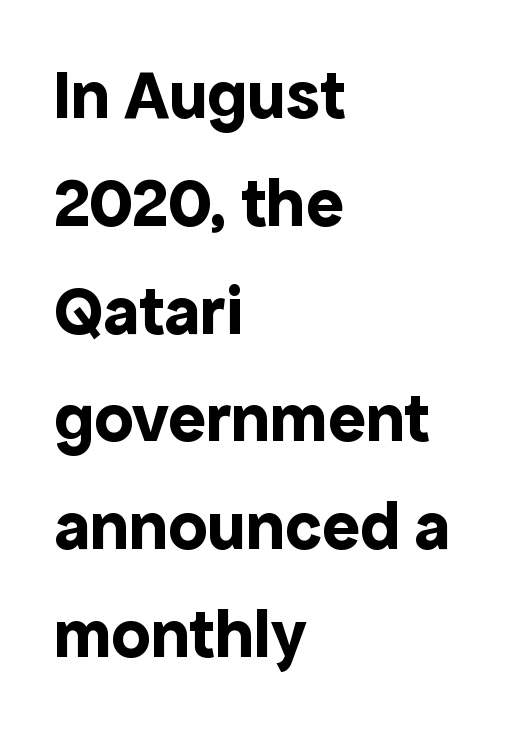
The image shows 70 px bold sans-serif type, upright; set left-aligned, normal line spacing (1.54x), normal letter spacing, not underlined; a medium x-height.
